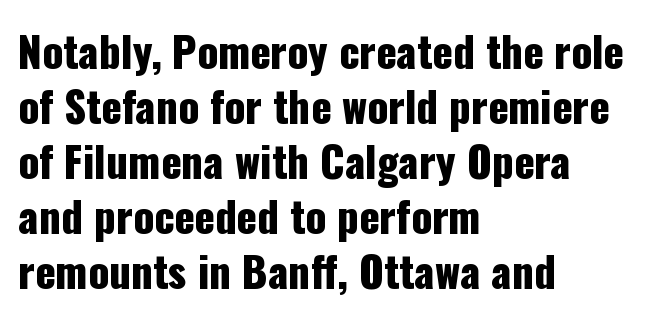
The image shows 42 px condensed sans-serif type, upright; set left-aligned, normal line spacing (1.31x), normal letter spacing, not underlined; low stroke contrast and a medium x-height.
